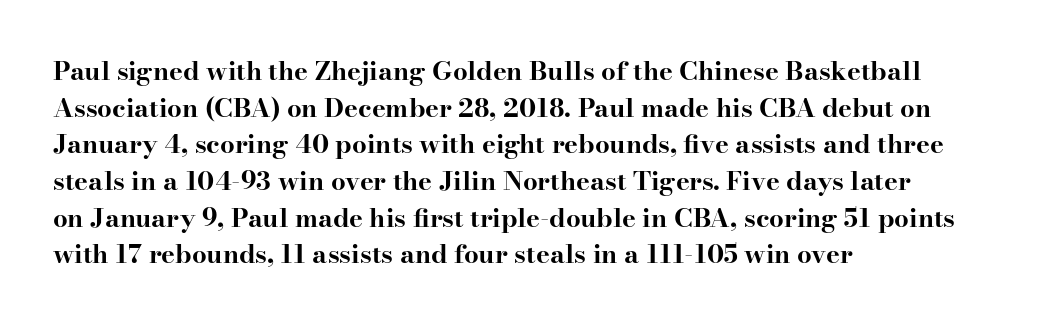
{"italic": "no", "bold": "yes", "underline": "no", "align": "left", "line_spacing": "normal", "line_spacing_ratio": 1.41, "letter_spacing": "normal", "letter_spacing_em": 0.0, "glyph_px": 26}
